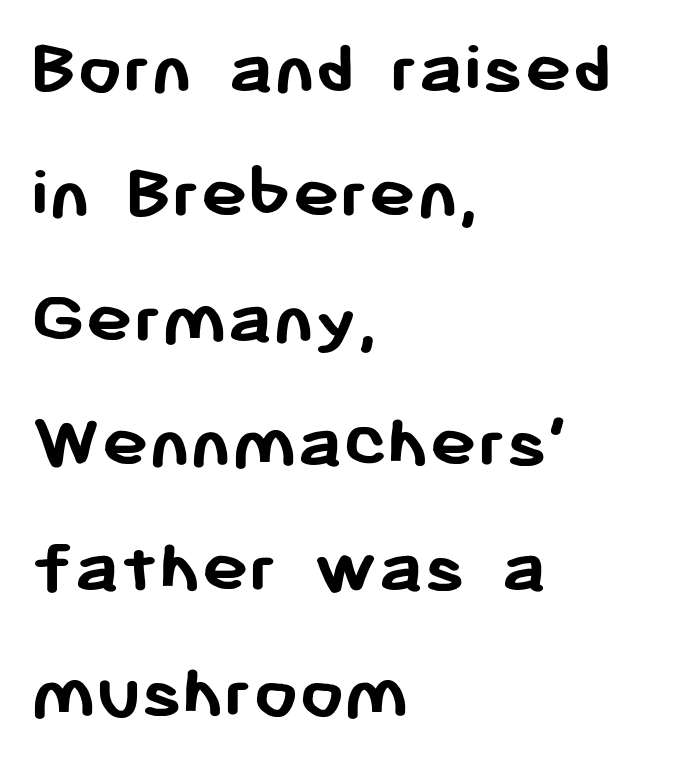
The image shows 79 px semibold sans-serif type, upright; set left-aligned, normal line spacing (1.58x), normal letter spacing, not underlined; low stroke contrast and a medium x-height.
